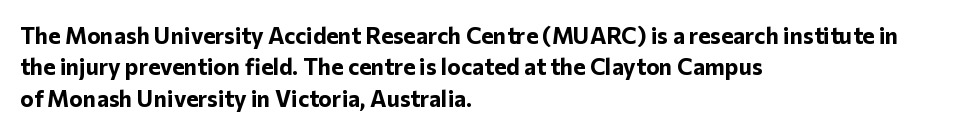
If you drew a line through each stem, it would be perfectly vertical. The face used here has the dense, thick strokes of a bold. All the whitespace from short lines collects on the right. Observe the ordinary spacing: letters are neighbours, not strangers. Rule under the text: the space is simply empty.
